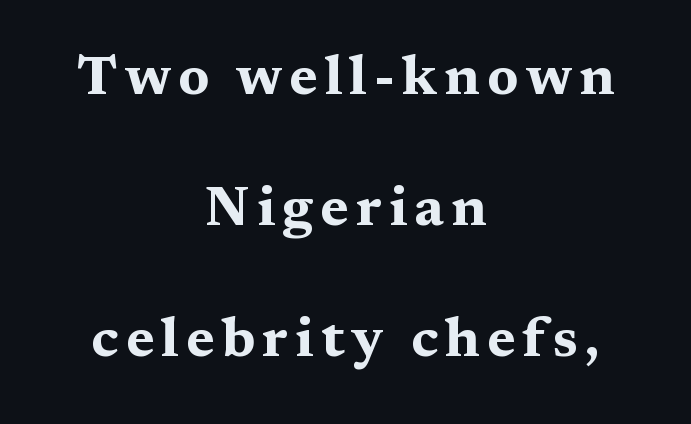
Q: Is the text bold? A: Yes.
Q: Is the text italic (slanted)? A: No, it is upright.
Q: Is the typeface a serif or a sans-serif typeface? A: Serif.
Q: Is the text underlined? A: No.
Q: How is the paragraph aligned? A: Centered.
Q: Is the spacing between lines tight, normal or loose? A: Loose.
Q: Width (condensed, normal, or wide)? A: Wide.
Q: Stroke contrast? A: Medium.
Q: x-height? A: Medium.
Q: Monospaced? A: No.
